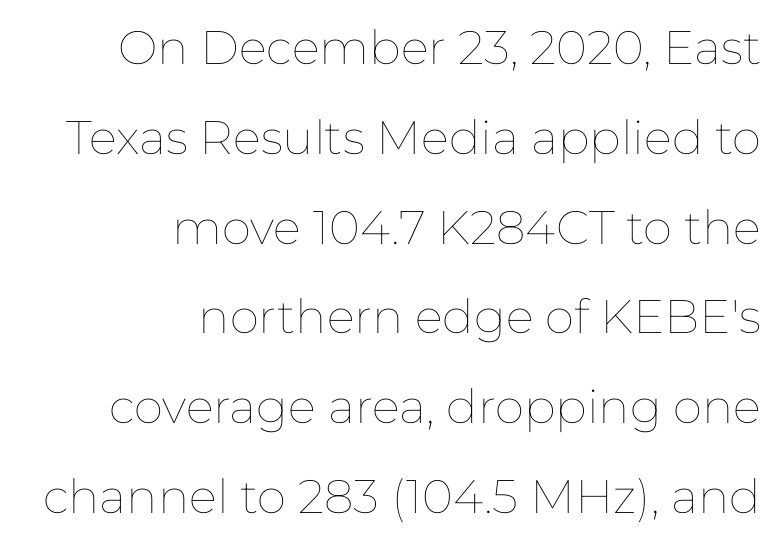
Honestly, there is no underline to notice here at all. Is this a fixed-width face? No — the glyphs have proportional, varying widths. Students, observe: this is what heavily led, spacious text looks like. Each word holds together tightly as a unit, with standard inter-letter gaps. One-word summary of the alignment: right. Style check: upright.
